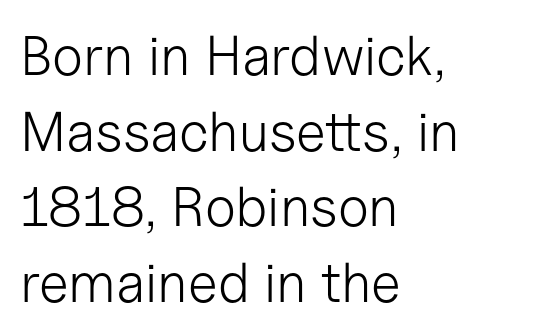
Q: Is the text bold? A: No.
Q: Is the text italic (slanted)? A: No, it is upright.
Q: Is the typeface a serif or a sans-serif typeface? A: Sans-serif.
Q: Is the text underlined? A: No.
Q: How is the paragraph aligned? A: Left-aligned.
Q: Is the spacing between letters normal or unusually wide? A: Normal.
Q: Is the spacing between lines tight, normal or loose? A: Normal.
Q: Width (condensed, normal, or wide)? A: Normal.
Q: Stroke contrast? A: Low.
Q: x-height? A: Medium.
Q: Monospaced? A: No.
